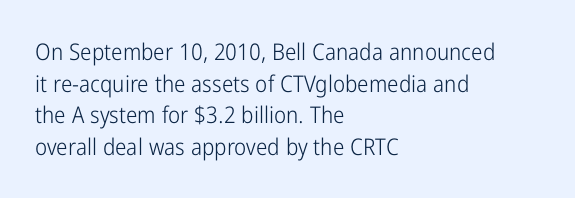
Q: Is the text bold? A: No.
Q: Is the text italic (slanted)? A: No, it is upright.
Q: Is the text underlined? A: No.
Q: How is the paragraph aligned? A: Left-aligned.
Q: Is the spacing between letters normal or unusually wide? A: Normal.
Q: Is the spacing between lines tight, normal or loose? A: Normal.
